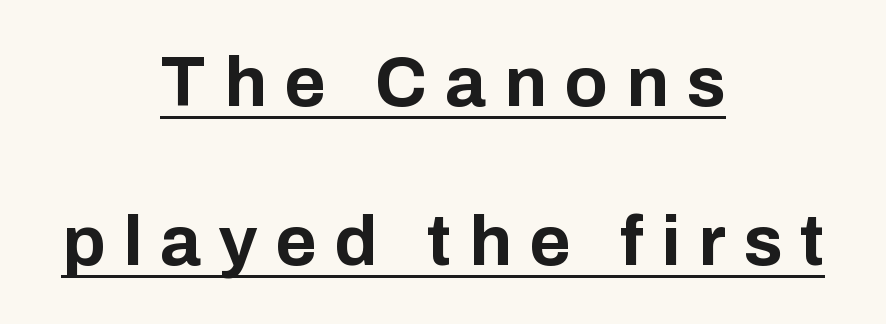
Q: Is the text bold? A: Yes.
Q: Is the text italic (slanted)? A: No, it is upright.
Q: Is the typeface a serif or a sans-serif typeface? A: Sans-serif.
Q: Is the text underlined? A: Yes.
Q: How is the paragraph aligned? A: Centered.
Q: Is the spacing between letters normal or unusually wide? A: Unusually wide.
Q: Is the spacing between lines tight, normal or loose? A: Loose.
Q: Width (condensed, normal, or wide)? A: Normal.
Q: Stroke contrast? A: Low.
Q: x-height? A: Medium.
Q: Monospaced? A: No.
